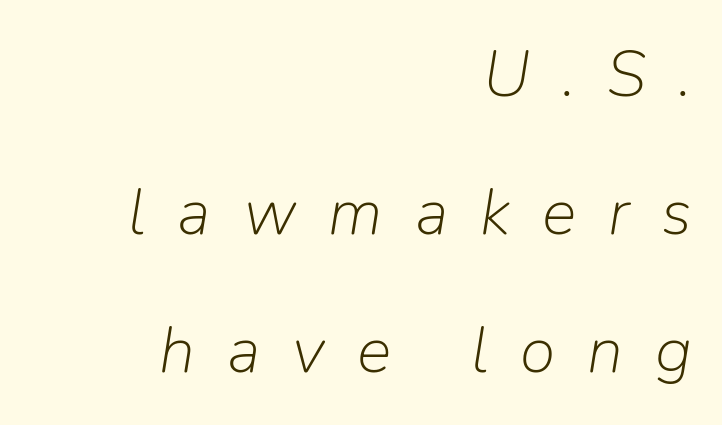
The image shows 65 px light type, italic (leaning right); set right-aligned, loose line spacing (2.12x), unusually wide letter spacing (+0.49 em), not underlined; low stroke contrast and a medium x-height.
